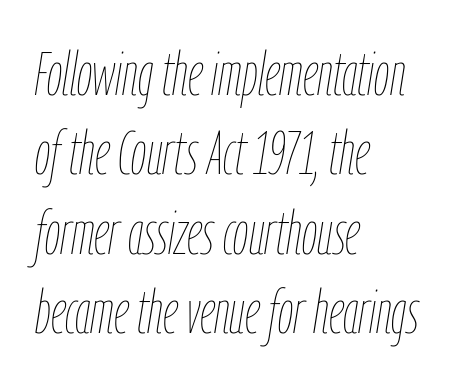
Q: Is the text bold? A: No.
Q: Is the text italic (slanted)? A: Yes, it leans right by about 9 degrees.
Q: Is the text underlined? A: No.
Q: How is the paragraph aligned? A: Left-aligned.
Q: Is the spacing between letters normal or unusually wide? A: Normal.
Q: Is the spacing between lines tight, normal or loose? A: Normal.
Q: Width (condensed, normal, or wide)? A: Condensed.
Q: Stroke contrast? A: Low.
Q: x-height? A: Medium.
Q: Monospaced? A: No.
